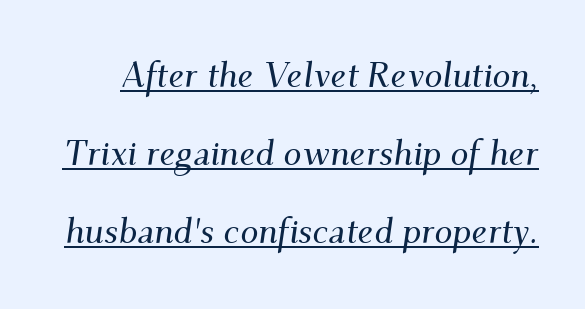
The image shows 36 px serif type, italic (leaning right); set loose line spacing (2.17x), normal letter spacing, underlined; medium stroke contrast and a small x-height.
